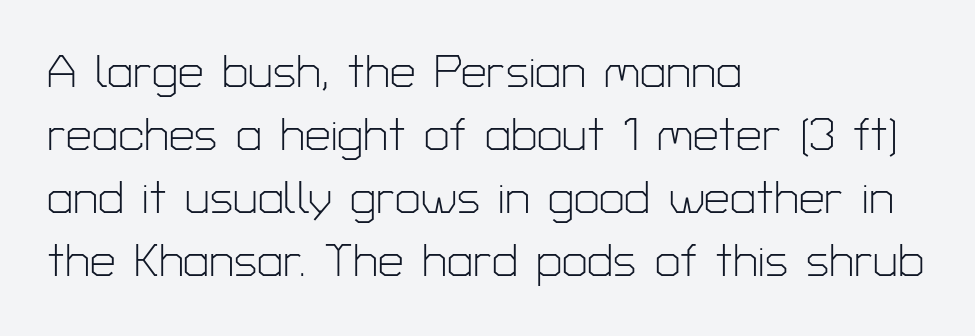
{"serif": "no", "italic": "no", "bold": "no", "weight": "light", "width": "normal", "stroke_contrast": "low", "x_height": "medium", "monospaced": "no", "underline": "no", "align": "left", "line_spacing": "normal", "line_spacing_ratio": 1.37, "letter_spacing": "normal", "letter_spacing_em": 0.0, "glyph_px": 46}
